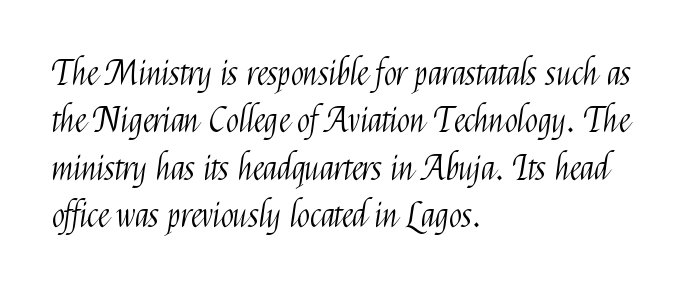
Q: Is the text bold? A: No.
Q: Is the text italic (slanted)? A: Yes.
Q: Is the typeface a serif or a sans-serif typeface? A: Sans-serif.
Q: Is the text underlined? A: No.
Q: How is the paragraph aligned? A: Left-aligned.
Q: Is the spacing between letters normal or unusually wide? A: Normal.
Q: Is the spacing between lines tight, normal or loose? A: Normal.
Q: Width (condensed, normal, or wide)? A: Condensed.
Q: Stroke contrast? A: Medium.
Q: x-height? A: Medium.
Q: Monospaced? A: No.
